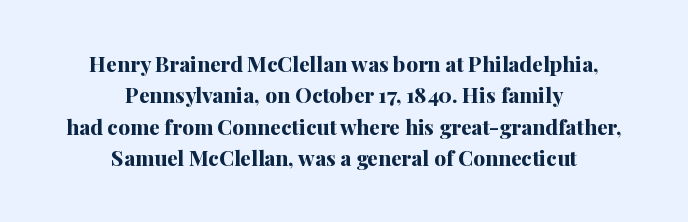
On the weight axis this lands at bold, roughly 700. The area under the type is left untouched. Whoever set this chose a conventional vertical rhythm. The typesetter chose a symmetrical, centered arrangement here. A typesetter would call this zero additional tracking. Italic: no, the glyphs are upright roman.
